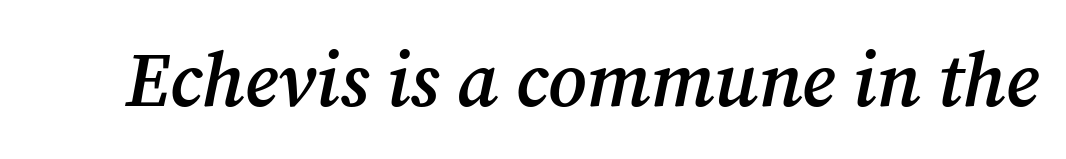
Q: Is the text bold? A: Semi-bold.
Q: Is the text italic (slanted)? A: Yes, it leans right by about 12 degrees.
Q: Is the typeface a serif or a sans-serif typeface? A: Serif.
Q: Is the text underlined? A: No.
Q: Is the spacing between letters normal or unusually wide? A: Normal.
Q: Width (condensed, normal, or wide)? A: Normal.
Q: Stroke contrast? A: Medium.
Q: x-height? A: Medium.
Q: Monospaced? A: No.
